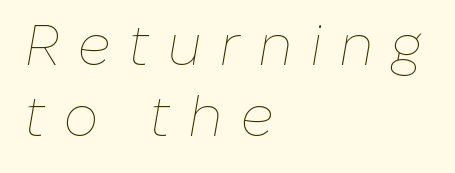
{"italic": "yes", "lean": "right", "slant_degrees": 10, "bold": "no", "weight": "thin", "width": "normal", "stroke_contrast": "low", "x_height": "medium", "monospaced": "no", "underline": "no", "align": "left", "line_spacing": "normal", "line_spacing_ratio": 1.27, "letter_spacing": "wide", "letter_spacing_em": 0.31, "glyph_px": 56}
